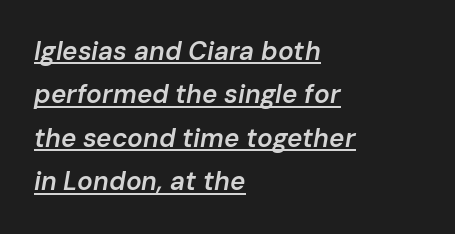
The image shows 26 px text type, italic (leaning right); set left-aligned, normal line spacing (1.67x), normal letter spacing, underlined.
